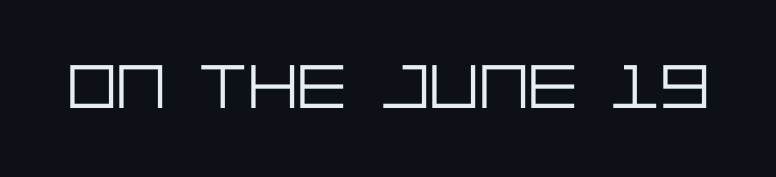
Counters stay open thanks to moderate or lighter strokes. No extra tracking has been applied to these lines. Every character sits straight up, as roman type does. No feet cap the strokes, marking this as sans-serif type.
